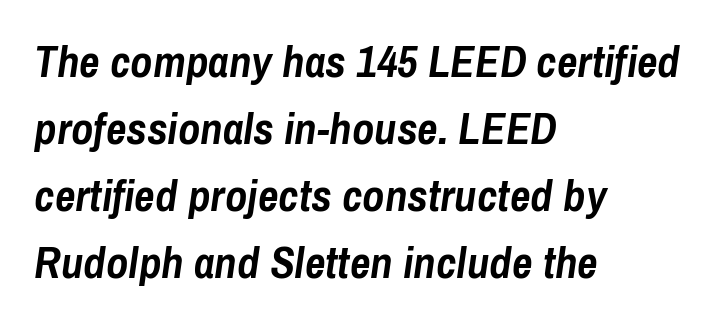
The image shows 45 px semibold, condensed type, italic (leaning right); set left-aligned, normal line spacing (1.49x), normal letter spacing, not underlined; low stroke contrast and a medium x-height.
